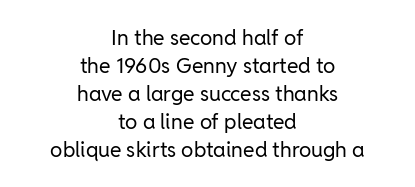
In terms of posture, this sample is upright. The setting favours the middle, as headings and verse often do. This sample uses plain, unmodified letter spacing. Successive baselines arrive at the customary interval. Vertical stems look standard width or narrower in stroke. Only glyphs here, with clear space below each row.
